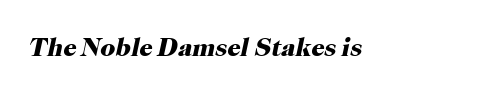
{"italic": "yes", "lean": "right", "slant_degrees": 12, "bold": "yes", "underline": "no", "letter_spacing": "normal", "letter_spacing_em": 0.0, "glyph_px": 26}
